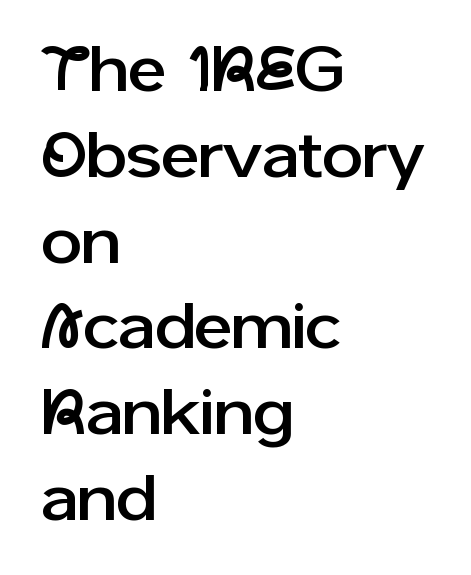
Q: Is the text italic (slanted)? A: No, it is upright.
Q: Is the typeface a serif or a sans-serif typeface? A: Sans-serif.
Q: Is the text underlined? A: No.
Q: How is the paragraph aligned? A: Left-aligned.
Q: Is the spacing between letters normal or unusually wide? A: Normal.
Q: Is the spacing between lines tight, normal or loose? A: Normal.
Q: Width (condensed, normal, or wide)? A: Normal.
Q: Stroke contrast? A: Low.
Q: x-height? A: Medium.
Q: Monospaced? A: No.
